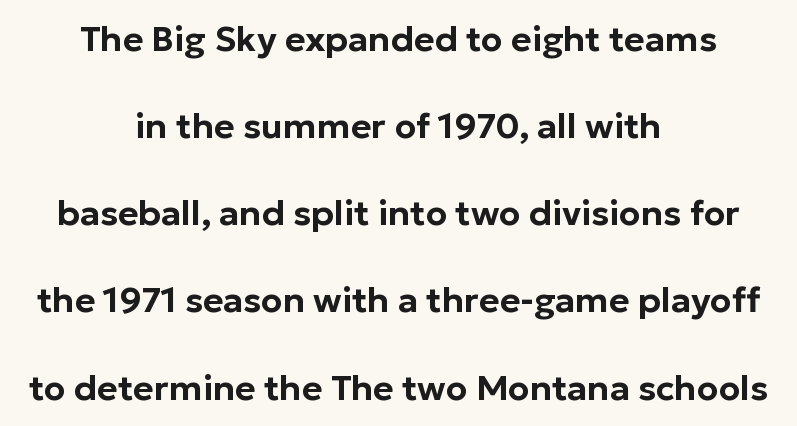
{"serif": "no", "italic": "no", "width": "normal", "stroke_contrast": "low", "x_height": "medium", "monospaced": "no", "underline": "no", "align": "center", "line_spacing": "loose", "line_spacing_ratio": 2.49, "letter_spacing": "normal", "letter_spacing_em": 0.0, "glyph_px": 35}
